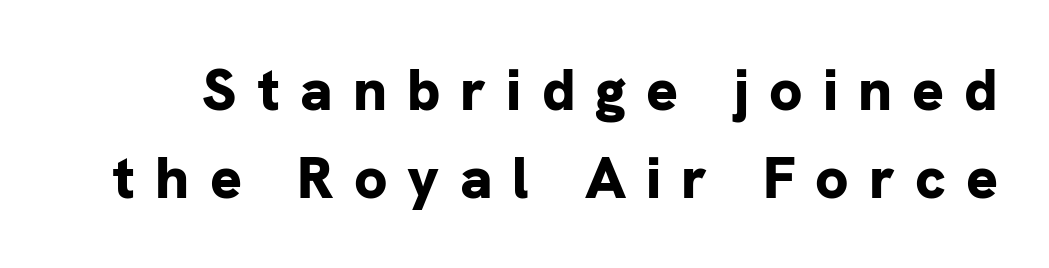
The image shows 59 px bold sans-serif type, upright; set normal line spacing (1.5x), unusually wide letter spacing (+0.34 em), not underlined; low stroke contrast and a medium x-height.
